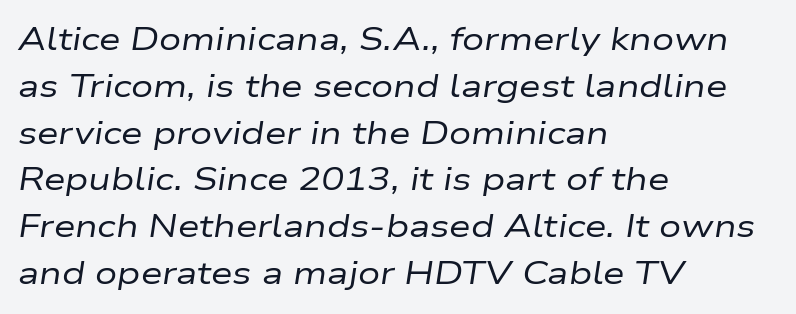
Q: Is the text bold? A: No.
Q: Is the text italic (slanted)? A: Yes, it leans right by about 9 degrees.
Q: Is the text underlined? A: No.
Q: How is the paragraph aligned? A: Left-aligned.
Q: Is the spacing between letters normal or unusually wide? A: Normal.
Q: Is the spacing between lines tight, normal or loose? A: Normal.
Q: Width (condensed, normal, or wide)? A: Wide.
Q: Stroke contrast? A: Low.
Q: x-height? A: Medium.
Q: Monospaced? A: No.
